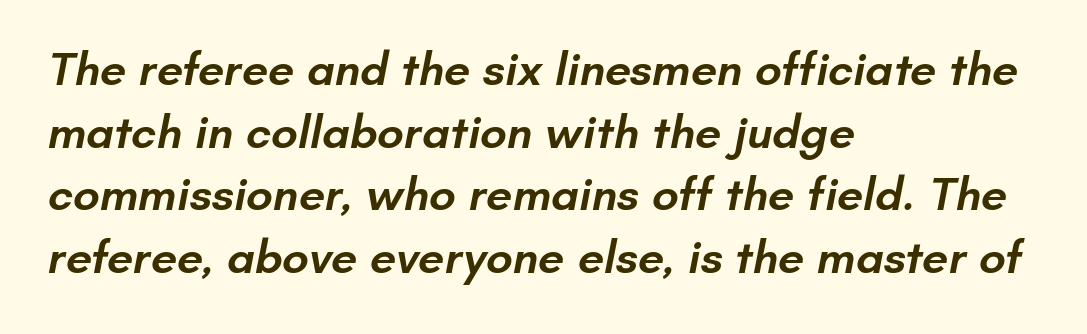
The rag falls on the right side of this text block. Nobody touched the tracking dial on this one. The leading is moderate, giving the passage an even texture. A bit beefed up — I'd call it semibold rather than bold.
